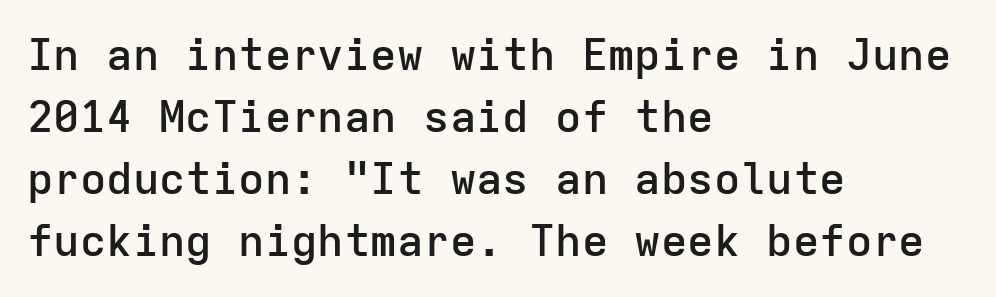
The letters stand upright; this is a roman face. A typesetter would call this leading conventional body-copy spacing. Do the characters align in a grid? Yes, the font is monospaced. How heavy is the stroke? Medium-heavy — a semibold, shy of bold. Look at the tracking — it's just the regular setting, nothing added.
